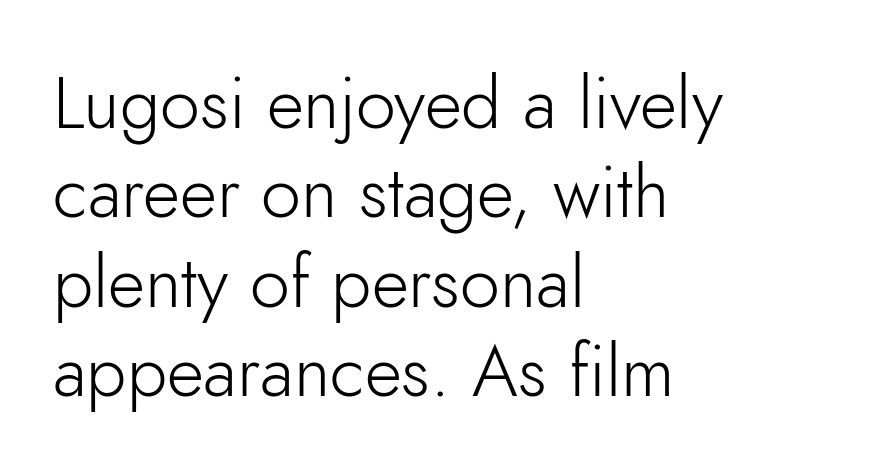
Beneath every word, the page is bare. Which margin do the lines hug? The left one — the right edge is uneven. The letters advance in unequal steps, a hallmark of proportional type. The cut favours lightness, reaching ordinary text weight at its darkest.
